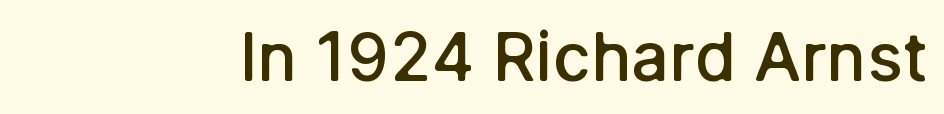
The image shows 67 px semibold sans-serif type, upright; set normal letter spacing, not underlined; low stroke contrast and a medium x-height.
